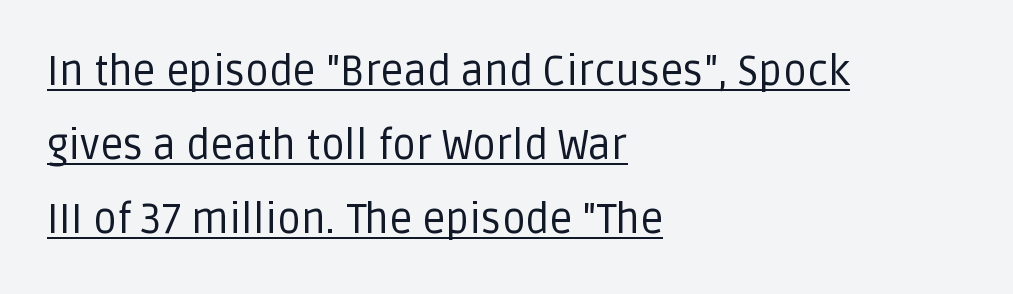
Honestly, the letter spacing is just normal — you wouldn't notice it. The lettering is marked with a stroke running underneath it. These lines are rendered in a variable-pitch font. Italic: no, the glyphs are upright roman. Every row of glyphs begins at an identical x-position on the left. The strokes carry an ordinary text weight at most.
